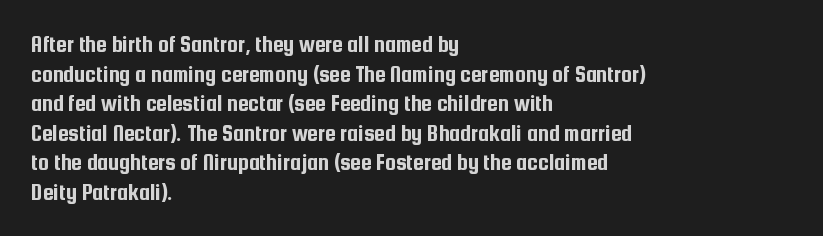
{"italic": "no", "underline": "no", "align": "left", "line_spacing_ratio": 1.23, "letter_spacing": "normal", "letter_spacing_em": 0.0, "glyph_px": 24}
